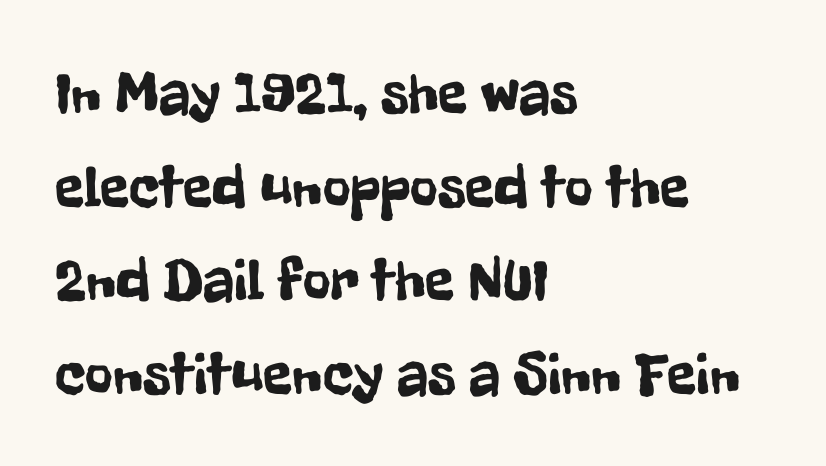
{"serif": "no", "italic": "no", "width": "condensed", "stroke_contrast": "low", "x_height": "medium", "monospaced": "no", "underline": "no", "align": "left", "line_spacing": "normal", "line_spacing_ratio": 1.56, "letter_spacing": "normal", "letter_spacing_em": 0.0, "glyph_px": 60}
